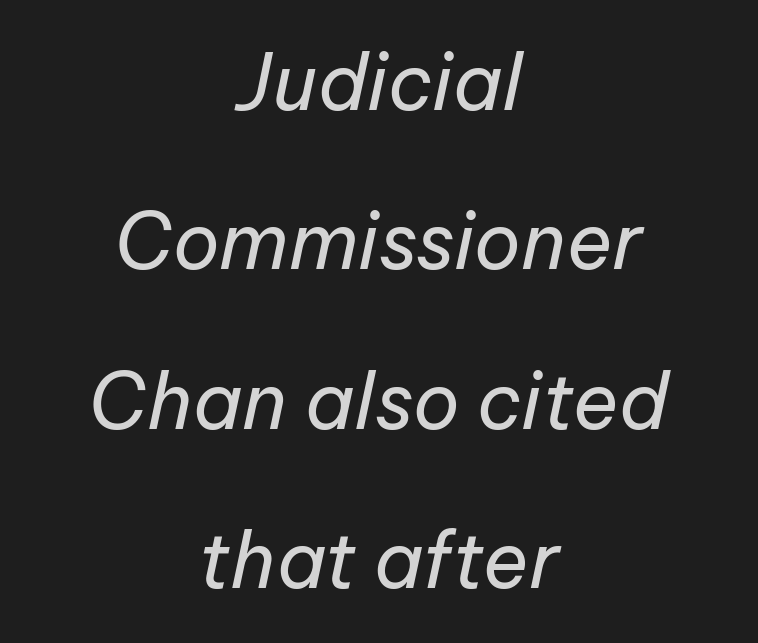
The lettering tilts uniformly, giving the passage an italic look. A student would call this center alignment; a typographer would say set centered. Descenders are the only things crossing below the line. The rendering uses a large line-height, opening up the rows. No heavy texture on the line: the type isn't bold.
